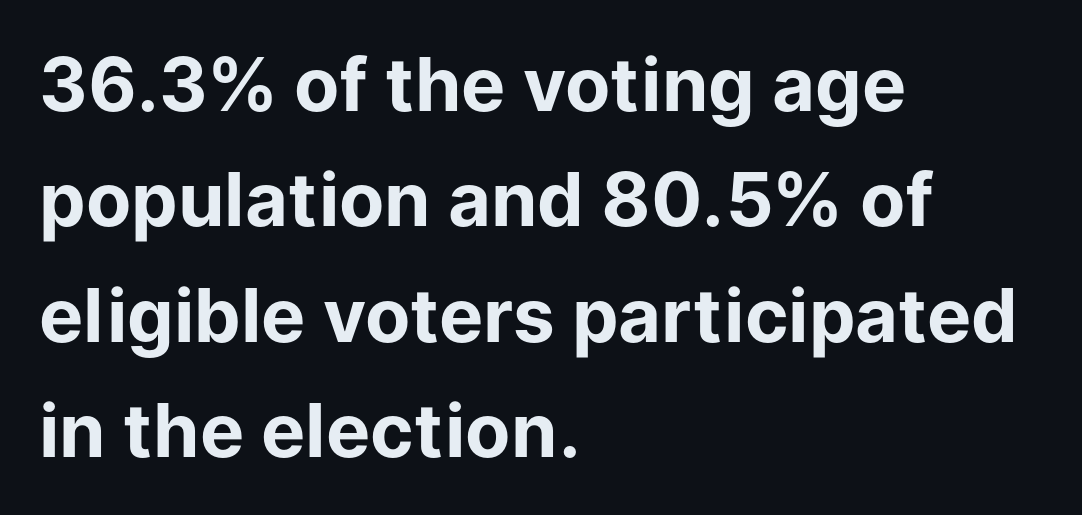
The image shows 74 px bold sans-serif type, upright; set left-aligned, normal line spacing (1.56x), normal letter spacing, not underlined; low stroke contrast and a medium x-height.
